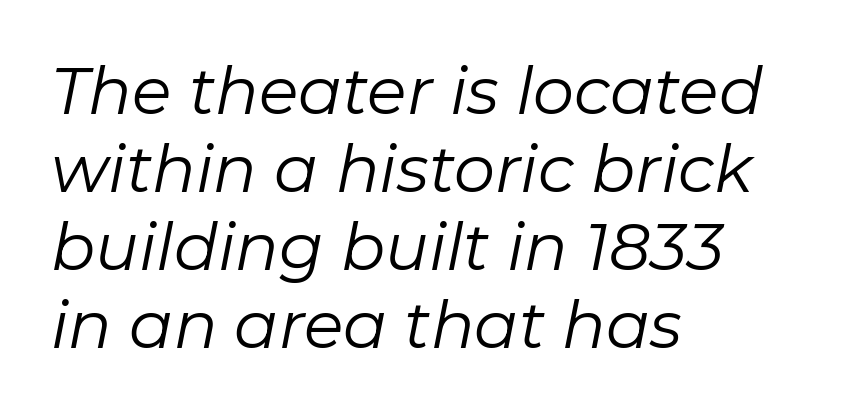
Q: Is the text bold? A: No.
Q: Is the text italic (slanted)? A: Yes, it leans right by about 11 degrees.
Q: Is the text underlined? A: No.
Q: How is the paragraph aligned? A: Left-aligned.
Q: Is the spacing between letters normal or unusually wide? A: Normal.
Q: Width (condensed, normal, or wide)? A: Normal.
Q: Stroke contrast? A: Low.
Q: x-height? A: Medium.
Q: Monospaced? A: No.
